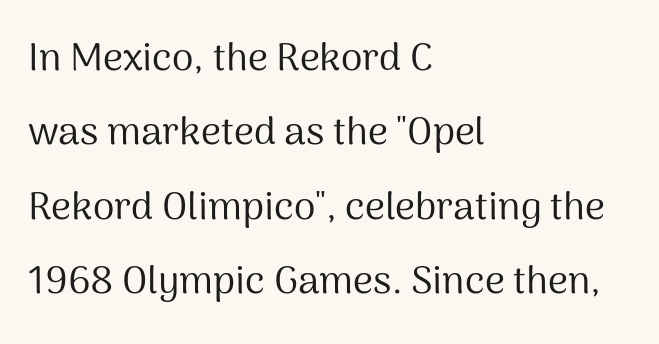
The space between consecutive lines is lavish. Bare-footed words on every line. Left-aligned paragraph, ragged on the right. Typographically, this falls in the sans-serif category.
